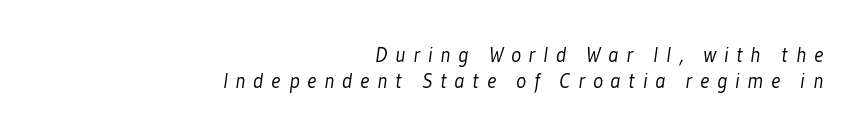
Q: Is the text bold? A: No.
Q: Is the text underlined? A: No.
Q: How is the paragraph aligned? A: Right-aligned.
Q: Is the spacing between letters normal or unusually wide? A: Unusually wide.
